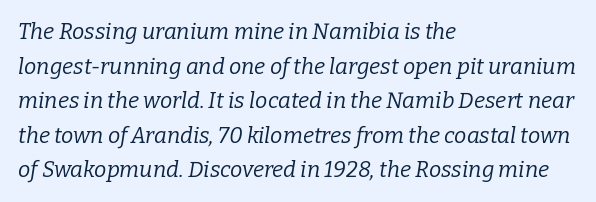
Q: Is the text bold? A: No.
Q: Is the text italic (slanted)? A: Yes, it leans right by about 9 degrees.
Q: Is the text underlined? A: No.
Q: How is the paragraph aligned? A: Left-aligned.
Q: Is the spacing between letters normal or unusually wide? A: Normal.
Q: Is the spacing between lines tight, normal or loose? A: Normal.
